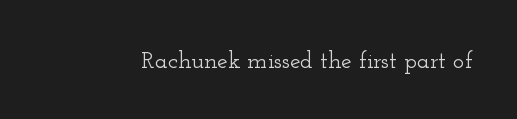
Q: Is the text italic (slanted)? A: No, it is upright.
Q: Is the text underlined? A: No.
Q: Is the spacing between letters normal or unusually wide? A: Normal.
